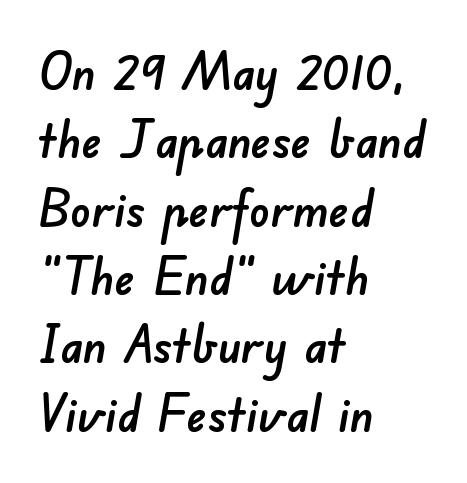
Q: Is the typeface a serif or a sans-serif typeface? A: Sans-serif.
Q: Is the text underlined? A: No.
Q: How is the paragraph aligned? A: Left-aligned.
Q: Is the spacing between letters normal or unusually wide? A: Normal.
Q: Is the spacing between lines tight, normal or loose? A: Normal.
Q: Width (condensed, normal, or wide)? A: Normal.
Q: Stroke contrast? A: Low.
Q: x-height? A: Small.
Q: Monospaced? A: No.
